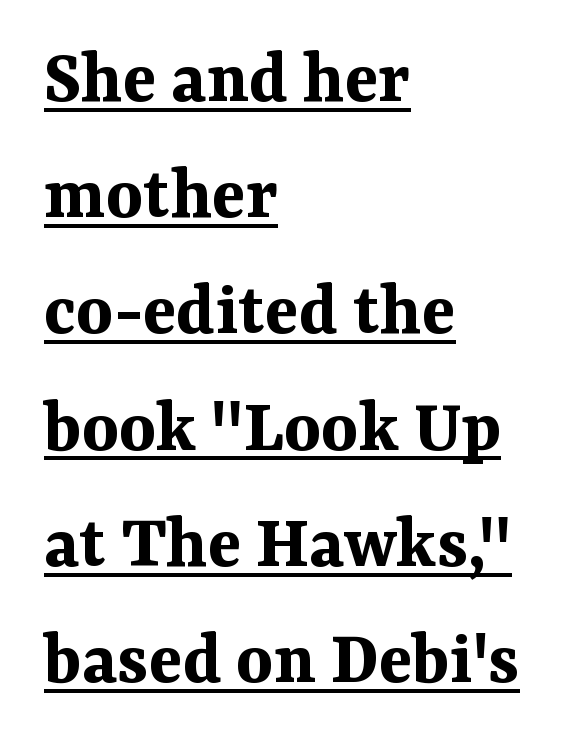
The image shows 78 px bold serif type, upright; set left-aligned, normal line spacing (1.49x), normal letter spacing, underlined; medium stroke contrast and a medium x-height.
